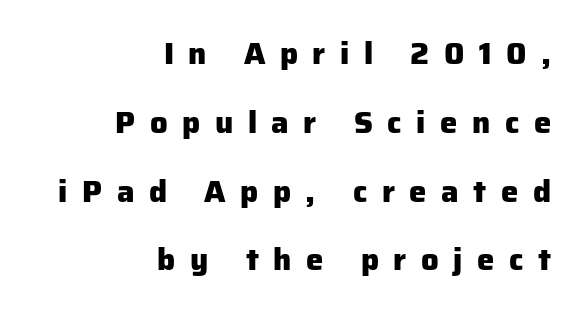
{"serif": "no", "italic": "no", "bold": "yes", "weight": "heavy", "width": "normal", "stroke_contrast": "low", "x_height": "medium", "monospaced": "no", "underline": "no", "align": "right", "line_spacing": "loose", "line_spacing_ratio": 2.22, "letter_spacing": "wide", "letter_spacing_em": 0.47, "glyph_px": 31}
